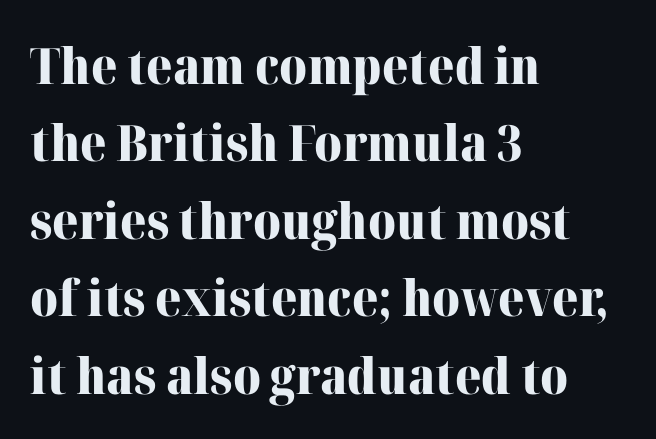
The specimen reads as upright at a glance. Inter-character spacing is left at the font's built-in metrics. Looks like regular typesetting: each glyph gets only the width it needs. Check under the words: just untouched page. Is this a sans? No — the strokes have serifs. Is the block centered? No — it sits flush against the left margin.
